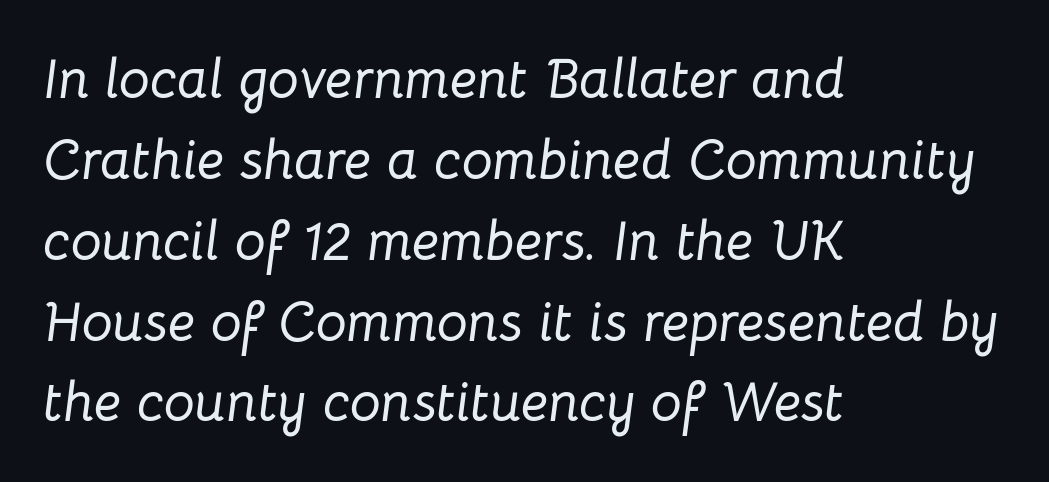
{"italic": "yes", "lean": "right", "slant_degrees": 8, "width": "normal", "stroke_contrast": "low", "x_height": "medium", "monospaced": "no", "underline": "no", "align": "left", "line_spacing": "normal", "line_spacing_ratio": 1.47, "letter_spacing": "normal", "letter_spacing_em": 0.0, "glyph_px": 55}
